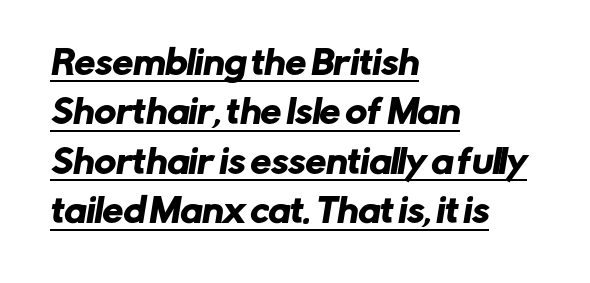
{"serif": "no", "width": "normal", "stroke_contrast": "low", "x_height": "medium", "monospaced": "no", "underline": "yes", "align": "left", "line_spacing": "normal", "line_spacing_ratio": 1.5, "letter_spacing": "normal", "letter_spacing_em": 0.0, "glyph_px": 33}
